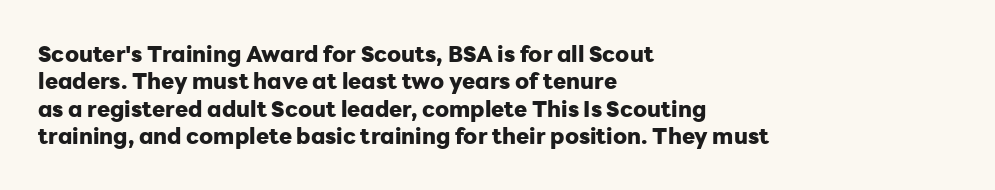
The image shows 22 px bold type, upright; set left-aligned, normal line spacing (1.25x), normal letter spacing, not underlined.
